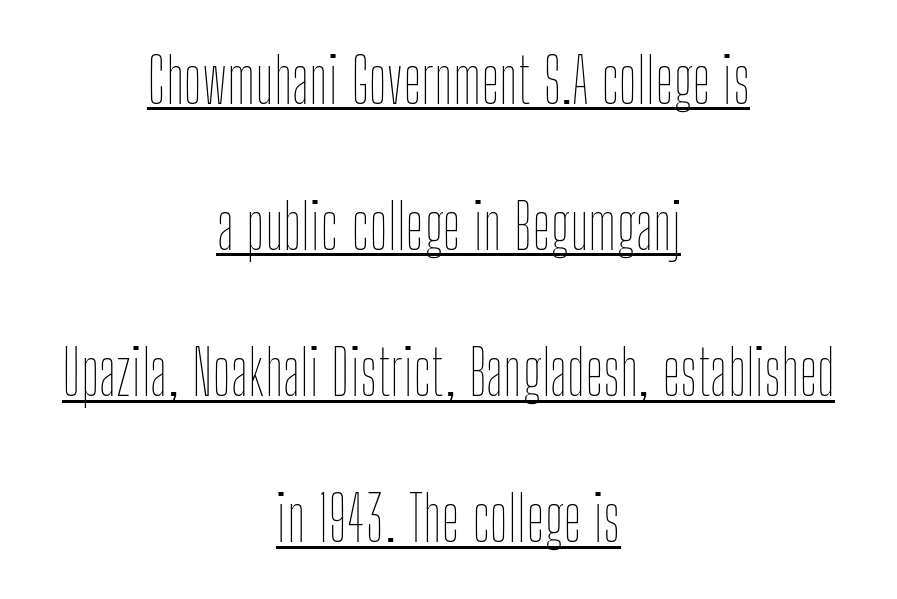
Is there any slant? The stems are plumb. The space between consecutive lines is lavish. You can see a thin bar hugging the bottom of the glyphs. A light-to-regular cut is what we see here. Centered paragraph, ragged on both sides.
